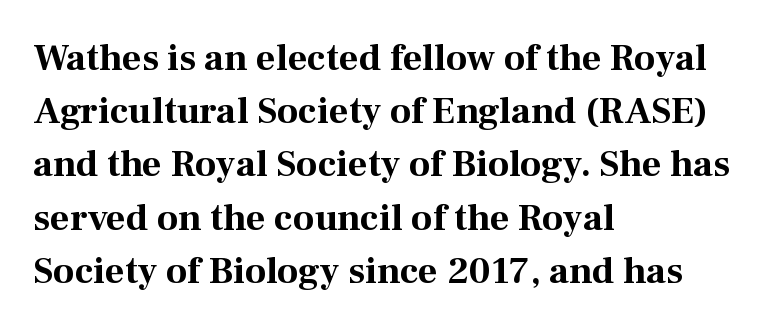
{"serif": "yes", "italic": "no", "bold": "yes", "weight": "bold", "width": "normal", "stroke_contrast": "medium", "x_height": "medium", "monospaced": "no", "underline": "no", "align": "left", "line_spacing": "normal", "line_spacing_ratio": 1.4, "letter_spacing": "normal", "letter_spacing_em": 0.0, "glyph_px": 38}
